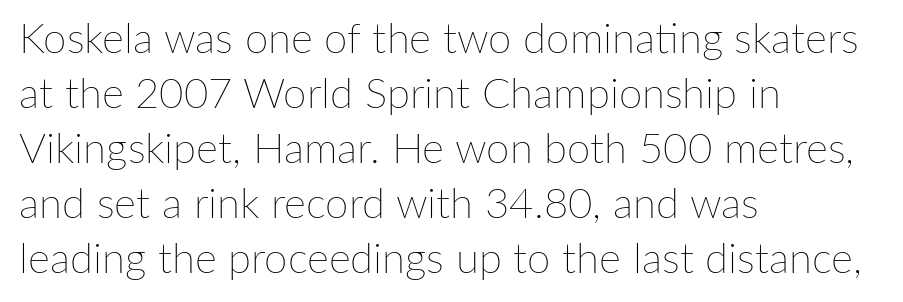
Q: Is the text bold? A: No.
Q: Is the text italic (slanted)? A: No, it is upright.
Q: Is the text underlined? A: No.
Q: How is the paragraph aligned? A: Left-aligned.
Q: Is the spacing between letters normal or unusually wide? A: Normal.
Q: Is the spacing between lines tight, normal or loose? A: Normal.
Q: Width (condensed, normal, or wide)? A: Normal.
Q: Stroke contrast? A: Low.
Q: x-height? A: Medium.
Q: Monospaced? A: No.
